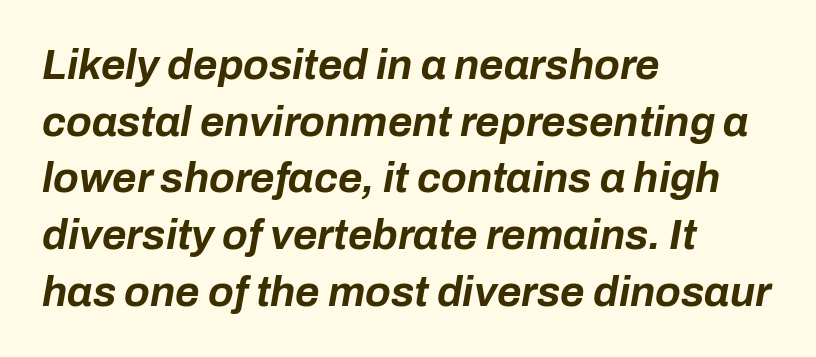
Is the letter spacing exaggerated? No — it looks like the ordinary default. In terms of posture, this sample is oblique. These lines are set flush left with a ragged right edge. Quick note: interline space is typical.
